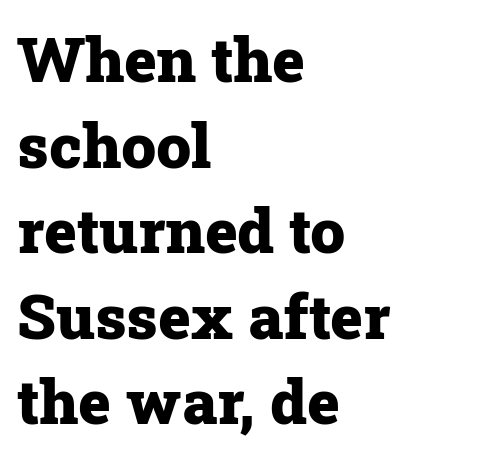
{"serif": "yes", "italic": "no", "bold": "yes", "weight": "heavy", "width": "normal", "stroke_contrast": "low", "x_height": "medium", "monospaced": "no", "underline": "no", "align": "left", "line_spacing": "normal", "line_spacing_ratio": 1.38, "letter_spacing": "normal", "letter_spacing_em": 0.0, "glyph_px": 62}
